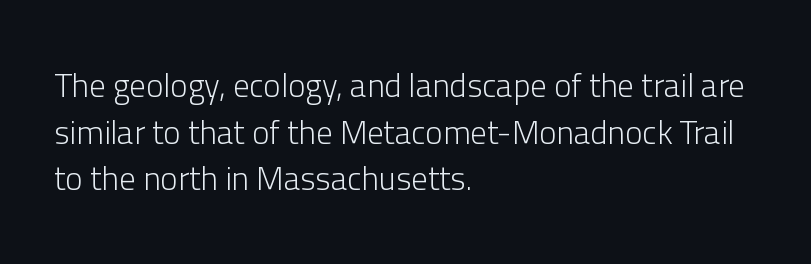
The passage shown is typed in a proportional face where columns would drift. The letters carry no serifs — their stems end cleanly without finishing strokes. Compared with typical paragraphs, the rows here are spaced about the same. The face used here is rendered with its standard letterfit. Bare-footed words on every line. The lettering stays uniformly vertical, giving the passage a roman look.
